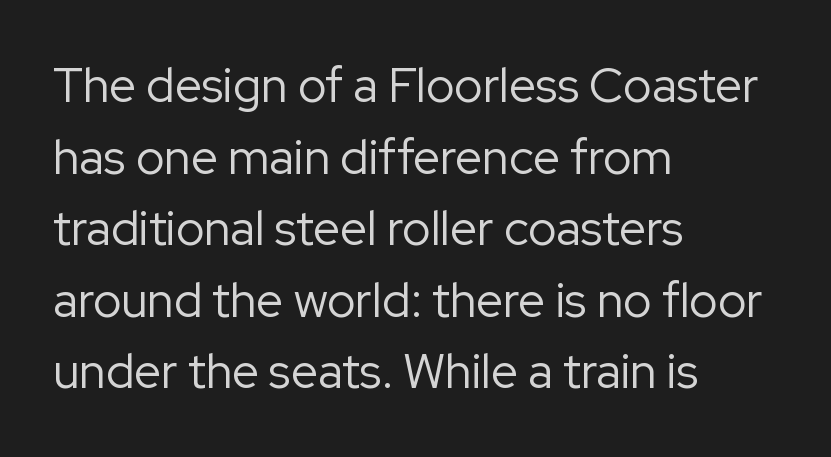
A sans-serif font was chosen for this passage. Does the copy run flush right? No — it runs flush left. Regular leading. The area under the type is left untouched. Words appear dense and cohesive because spacing is normal. Posture: vertical.
